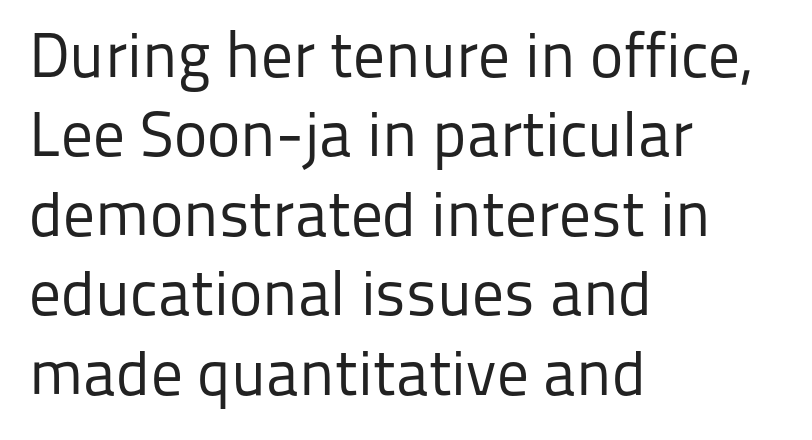
The image shows 63 px regular-weight sans-serif type, upright; set left-aligned, normal line spacing (1.26x), normal letter spacing, not underlined; low stroke contrast and a medium x-height.
